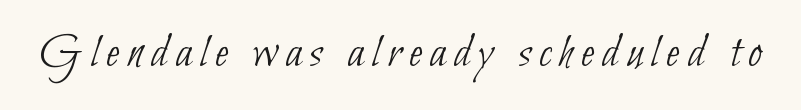
{"serif": "no", "bold": "no", "weight": "thin", "width": "condensed", "stroke_contrast": "low", "x_height": "small", "monospaced": "no", "underline": "no", "glyph_px": 49}
